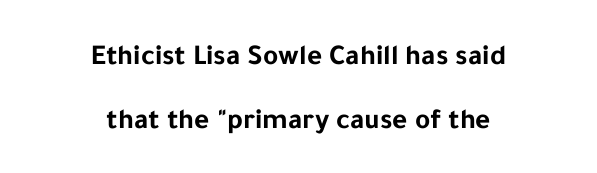
{"serif": "no", "italic": "no", "bold": "yes", "weight": "bold", "width": "normal", "stroke_contrast": "low", "x_height": "medium", "monospaced": "no", "underline": "no", "align": "center", "line_spacing": "loose", "line_spacing_ratio": 2.2, "letter_spacing": "normal", "letter_spacing_em": 0.0, "glyph_px": 29}
